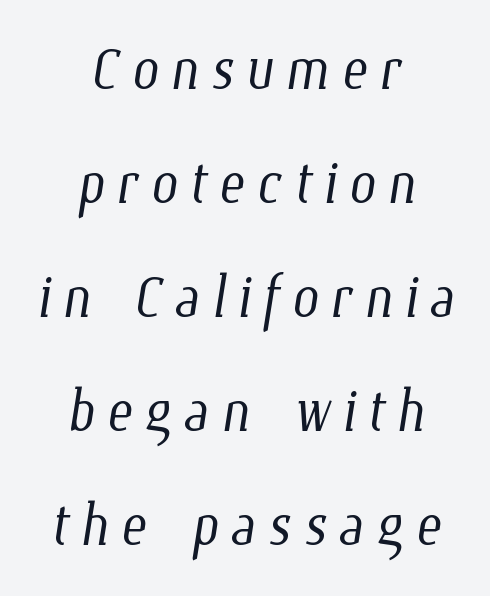
The image shows 77 px light, condensed type; set centered, normal line spacing (1.48x), not underlined; low stroke contrast and a medium x-height.
